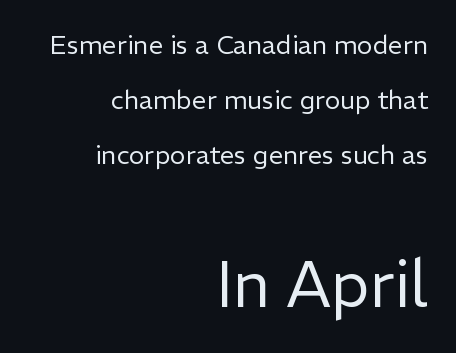
Q: Is the text bold? A: No.
Q: Is the text italic (slanted)? A: No, it is upright.
Q: Is the typeface a serif or a sans-serif typeface? A: Sans-serif.
Q: Is the text underlined? A: No.
Q: How is the paragraph aligned? A: Right-aligned.
Q: Is the spacing between letters normal or unusually wide? A: Normal.
Q: Is the spacing between lines tight, normal or loose? A: Loose.
Q: Which block of text is set in a larger size, the first (top) or the second (bottom)? A: The second (bottom) one.
Q: Width (condensed, normal, or wide)? A: Normal.
Q: Stroke contrast? A: Low.
Q: x-height? A: Medium.
Q: Monospaced? A: No.
